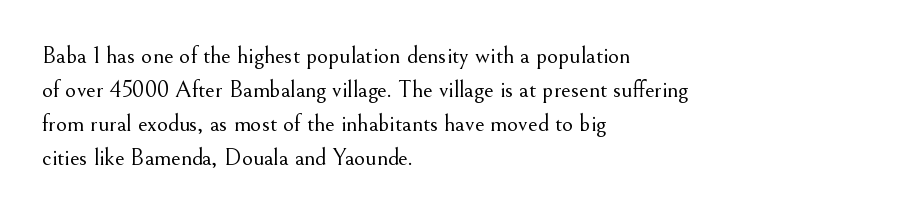
Q: Is the text bold? A: No.
Q: Is the text italic (slanted)? A: No, it is upright.
Q: Is the text underlined? A: No.
Q: How is the paragraph aligned? A: Left-aligned.
Q: Is the spacing between letters normal or unusually wide? A: Normal.
Q: Is the spacing between lines tight, normal or loose? A: Normal.
